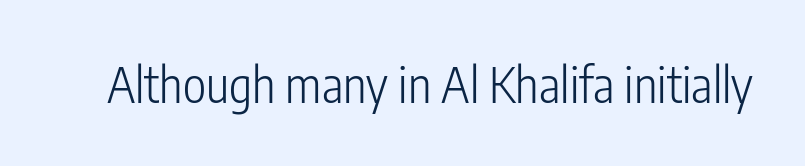
Here the designer chose a conventional face with non-uniform glyph widths. Regarding serifs, this sample does without them. The letters sit at their default tracking, neither squeezed nor spread. The words here are not underlined. This is roman type, the default non-slanted kind. The face looks like a standard text weight, possibly lighter.
